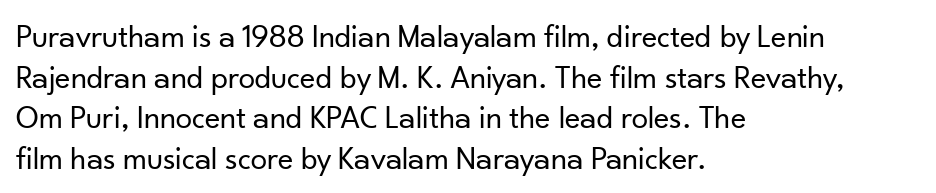
Honestly, there is no underline to notice here at all. Weight: not bold — regular or lighter. The rag falls on the right side of this text block. Do the letters lean? They stand straight. Note the varied advance widths — an 'i' is clearly narrower than an 'm'.
